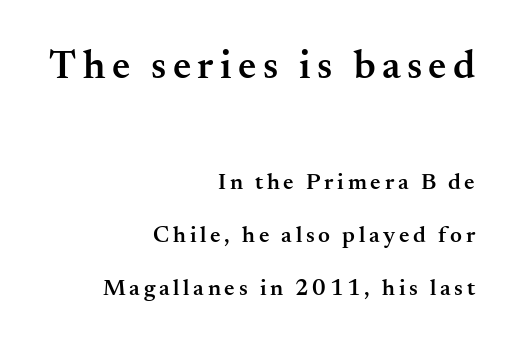
The image shows 40 px semibold serif type, upright; set right-aligned, loose line spacing (2.3x), not underlined; the first (top) block is 1.74x larger; medium stroke contrast and a small x-height.
